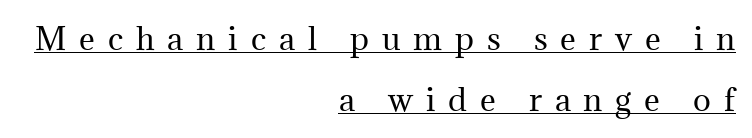
{"serif": "yes", "italic": "no", "bold": "no", "weight": "regular", "width": "normal", "stroke_contrast": "medium", "x_height": "medium", "monospaced": "no", "underline": "yes", "align": "right", "line_spacing": "loose", "line_spacing_ratio": 2.05, "letter_spacing": "wide", "letter_spacing_em": 0.43, "glyph_px": 30}
